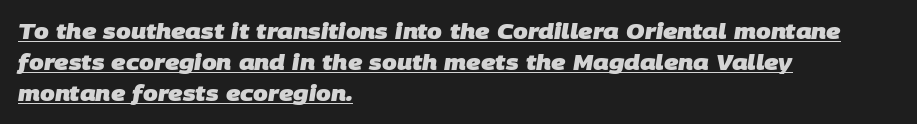
Q: Is the text bold? A: Yes.
Q: Is the text underlined? A: Yes.
Q: How is the paragraph aligned? A: Left-aligned.
Q: Is the spacing between letters normal or unusually wide? A: Normal.
Q: Is the spacing between lines tight, normal or loose? A: Normal.
